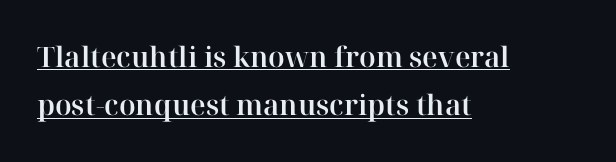
The image shows 28 px serif type, upright; set left-aligned, line spacing 1.72x, normal letter spacing, underlined; high stroke contrast and a medium x-height.
